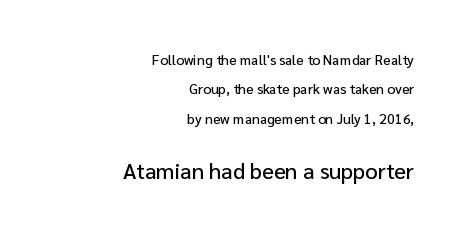
Q: Is the text italic (slanted)? A: No, it is upright.
Q: Is the text underlined? A: No.
Q: How is the paragraph aligned? A: Right-aligned.
Q: Is the spacing between letters normal or unusually wide? A: Normal.
Q: Is the spacing between lines tight, normal or loose? A: Loose.
Q: Which block of text is set in a larger size, the first (top) or the second (bottom)? A: The second (bottom) one.
